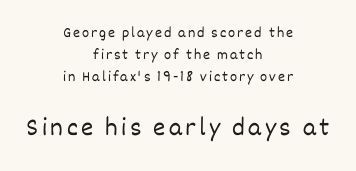
{"italic": "no", "bold": "no", "underline": "no", "align": "center", "line_spacing": "normal", "line_spacing_ratio": 1.46, "larger_block": "second", "size_ratio": 1.73, "glyph_px": 26}
